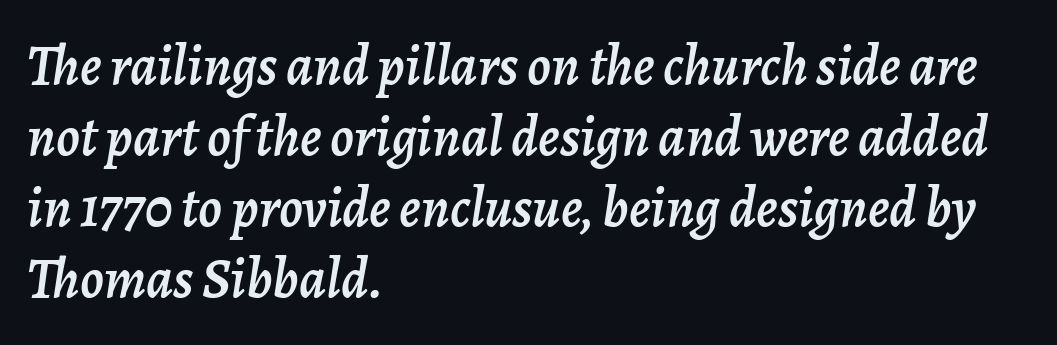
Quick note: interline space is typical. Each line starts at the same left margin while the right side varies. Is this a fixed-width face? No — the glyphs have proportional, varying widths. Caption: standard tracking, unaltered. Glance below the letters and you will spot only blank space. Quick note: italic.
